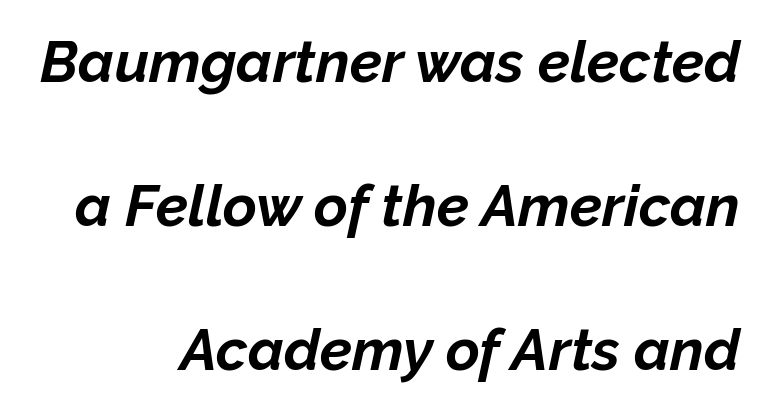
Q: Is the text bold? A: Yes.
Q: Is the text italic (slanted)? A: Yes, it leans right by about 12 degrees.
Q: Is the text underlined? A: No.
Q: How is the paragraph aligned? A: Right-aligned.
Q: Is the spacing between letters normal or unusually wide? A: Normal.
Q: Is the spacing between lines tight, normal or loose? A: Loose.
Q: Width (condensed, normal, or wide)? A: Normal.
Q: Stroke contrast? A: Low.
Q: x-height? A: Medium.
Q: Monospaced? A: No.
